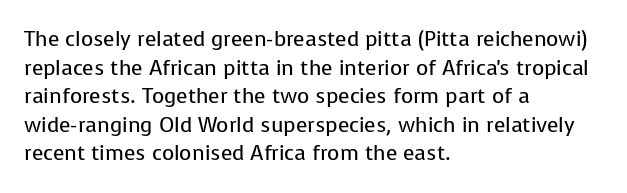
Q: Is the text bold? A: No.
Q: Is the text italic (slanted)? A: No, it is upright.
Q: Is the text underlined? A: No.
Q: How is the paragraph aligned? A: Left-aligned.
Q: Is the spacing between letters normal or unusually wide? A: Normal.
Q: Is the spacing between lines tight, normal or loose? A: Normal.
